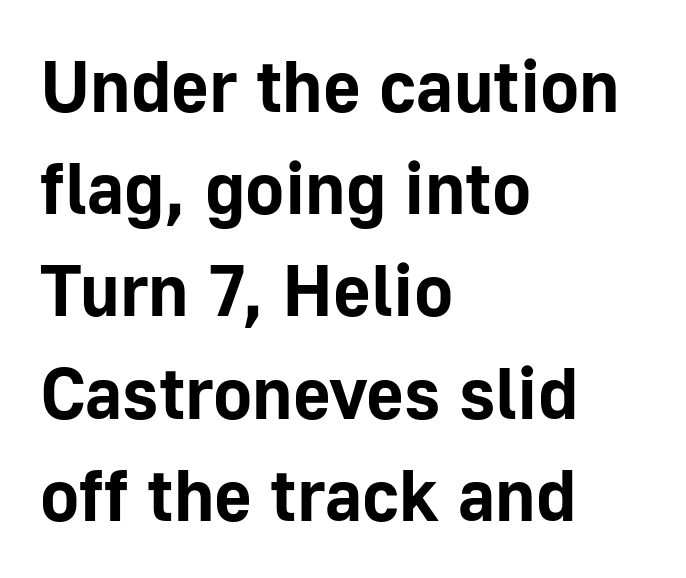
{"serif": "no", "italic": "no", "bold": "yes", "weight": "bold", "width": "normal", "stroke_contrast": "low", "x_height": "medium", "monospaced": "no", "underline": "no", "align": "left", "line_spacing": "normal", "line_spacing_ratio": 1.4, "letter_spacing": "normal", "letter_spacing_em": 0.0, "glyph_px": 73}
